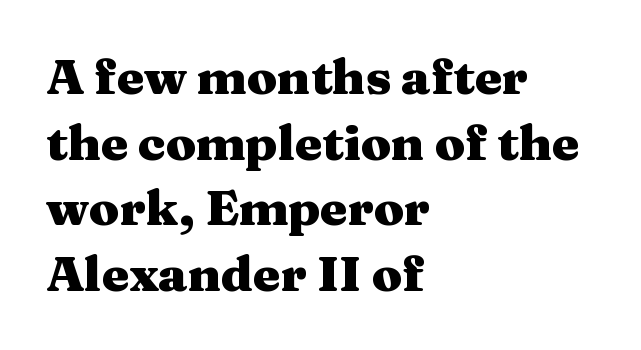
The image shows 49 px heavy, wide serif type, upright; set left-aligned, normal line spacing (1.34x), normal letter spacing, not underlined; medium stroke contrast and a medium x-height.
